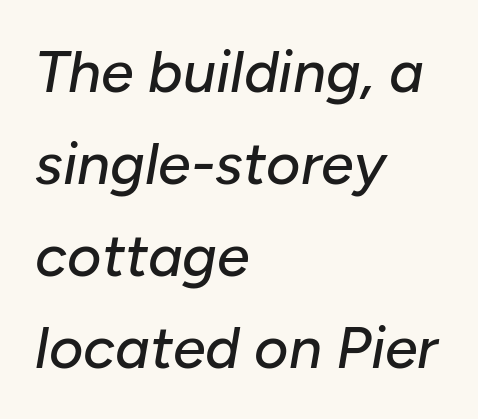
Q: Is the text italic (slanted)? A: Yes, it leans right by about 10 degrees.
Q: Is the text underlined? A: No.
Q: How is the paragraph aligned? A: Left-aligned.
Q: Is the spacing between letters normal or unusually wide? A: Normal.
Q: Is the spacing between lines tight, normal or loose? A: Normal.
Q: Width (condensed, normal, or wide)? A: Normal.
Q: Stroke contrast? A: Low.
Q: x-height? A: Medium.
Q: Monospaced? A: No.
